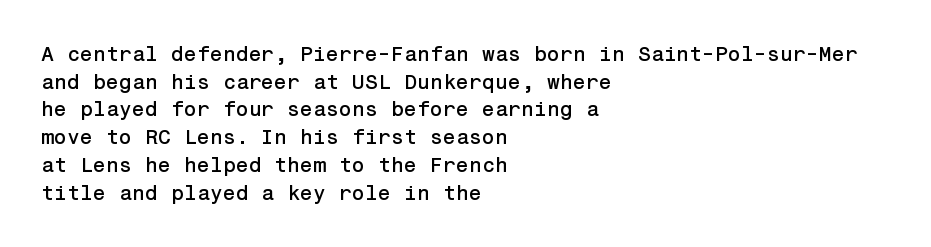
Every character sits straight up, as roman type does. Decoration check: the copy has no underline. A normal amount of white space separates one row of letters from the next. The passage shown has conventional tracking throughout.
